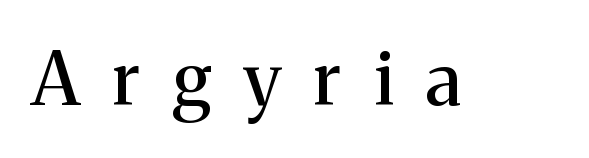
Each row of text sits above clean, open space. These lines have a slow, spaced-out rhythm from letter to letter. A typesetter would call this proportional, since set widths differ per character. Tall strokes in this sample are plumb rather than angled.
